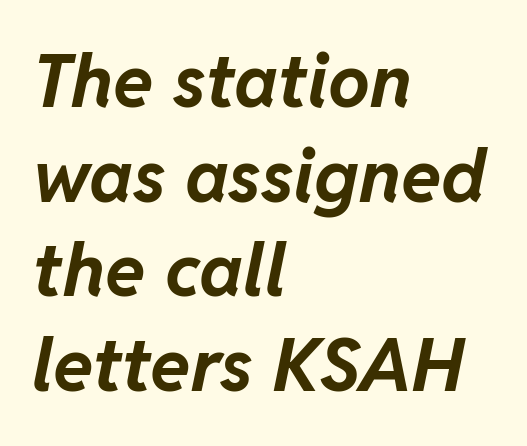
The image shows 74 px bold type, italic (leaning right); set left-aligned, normal line spacing (1.28x), normal letter spacing, not underlined; low stroke contrast and a medium x-height.
